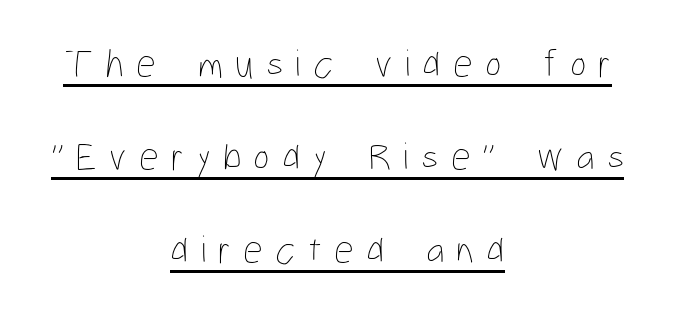
{"italic": "no", "bold": "no", "weight": "thin", "width": "condensed", "stroke_contrast": "low", "x_height": "medium", "monospaced": "no", "underline": "yes", "align": "center", "line_spacing": "loose", "line_spacing_ratio": 2.39, "letter_spacing": "wide", "letter_spacing_em": 0.31, "glyph_px": 39}
